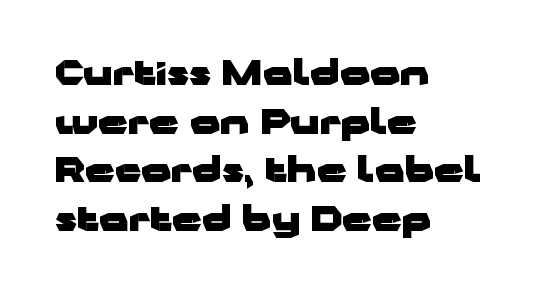
Q: Is the text bold? A: Yes.
Q: Is the text italic (slanted)? A: No, it is upright.
Q: Is the typeface a serif or a sans-serif typeface? A: Sans-serif.
Q: Is the text underlined? A: No.
Q: How is the paragraph aligned? A: Left-aligned.
Q: Is the spacing between letters normal or unusually wide? A: Normal.
Q: Is the spacing between lines tight, normal or loose? A: Normal.
Q: Width (condensed, normal, or wide)? A: Wide.
Q: Stroke contrast? A: Low.
Q: x-height? A: Medium.
Q: Monospaced? A: No.
